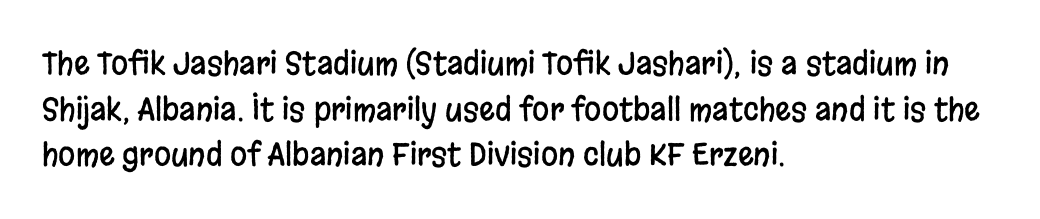
{"serif": "no", "italic": "no", "width": "condensed", "stroke_contrast": "low", "x_height": "large", "monospaced": "no", "underline": "no", "align": "left", "line_spacing": "normal", "line_spacing_ratio": 1.47, "letter_spacing": "normal", "letter_spacing_em": 0.0, "glyph_px": 31}
